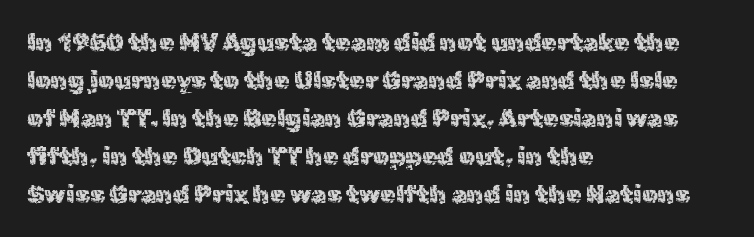
The image shows 25 px text type, upright; set left-aligned, normal line spacing (1.52x), normal letter spacing, not underlined.
